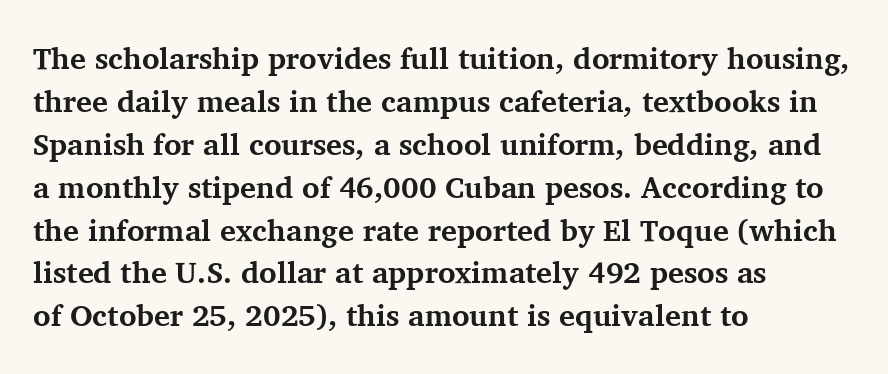
{"serif": "yes", "italic": "no", "bold": "yes", "weight": "bold", "width": "normal", "stroke_contrast": "medium", "x_height": "medium", "monospaced": "no", "underline": "no", "align": "left", "line_spacing": "normal", "line_spacing_ratio": 1.43, "letter_spacing": "normal", "letter_spacing_em": 0.0, "glyph_px": 30}
